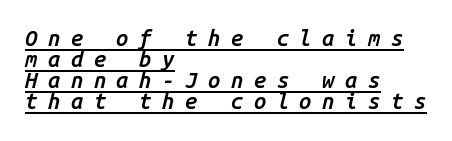
Q: Is the text bold? A: Semi-bold.
Q: Is the text italic (slanted)? A: Yes, it leans right by about 14 degrees.
Q: Is the text underlined? A: Yes.
Q: How is the paragraph aligned? A: Left-aligned.
Q: Is the spacing between letters normal or unusually wide? A: Unusually wide.
Q: Is the spacing between lines tight, normal or loose? A: Tight.
